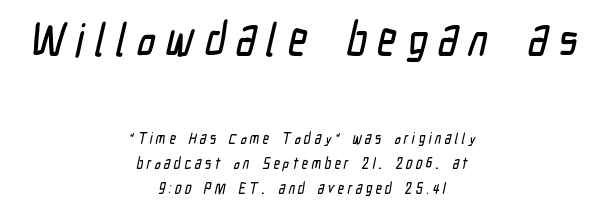
Q: Is the typeface a serif or a sans-serif typeface? A: Sans-serif.
Q: Is the text underlined? A: No.
Q: How is the paragraph aligned? A: Centered.
Q: Is the spacing between letters normal or unusually wide? A: Unusually wide.
Q: Is the spacing between lines tight, normal or loose? A: Normal.
Q: Which block of text is set in a larger size, the first (top) or the second (bottom)? A: The first (top) one.
Q: Width (condensed, normal, or wide)? A: Condensed.
Q: Stroke contrast? A: Low.
Q: x-height? A: Medium.
Q: Monospaced? A: No.
